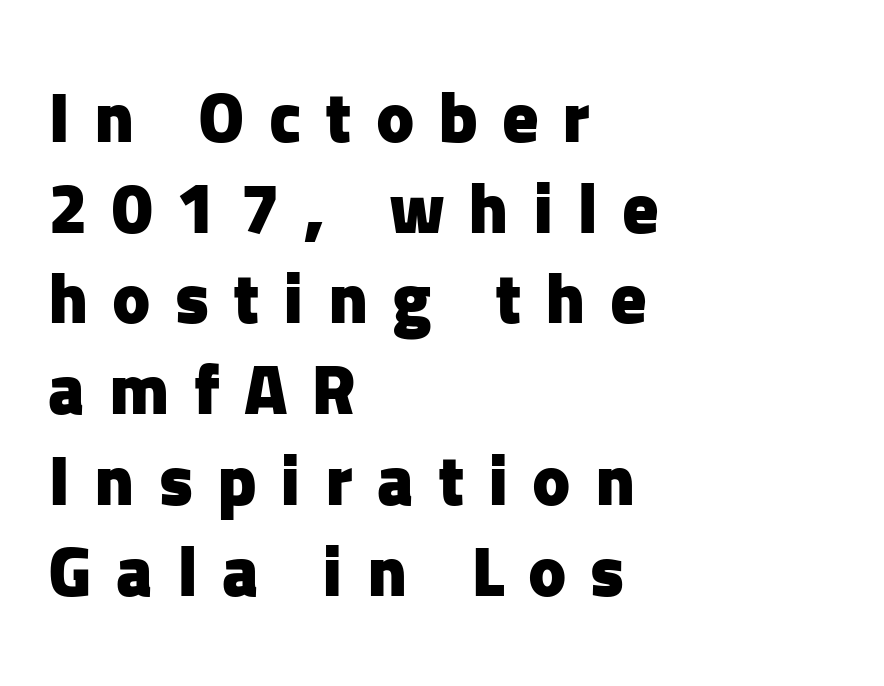
Q: Is the text bold? A: Yes.
Q: Is the text italic (slanted)? A: No, it is upright.
Q: Is the typeface a serif or a sans-serif typeface? A: Sans-serif.
Q: Is the text underlined? A: No.
Q: How is the paragraph aligned? A: Left-aligned.
Q: Is the spacing between letters normal or unusually wide? A: Unusually wide.
Q: Is the spacing between lines tight, normal or loose? A: Normal.
Q: Width (condensed, normal, or wide)? A: Normal.
Q: Stroke contrast? A: Low.
Q: x-height? A: Medium.
Q: Monospaced? A: No.
